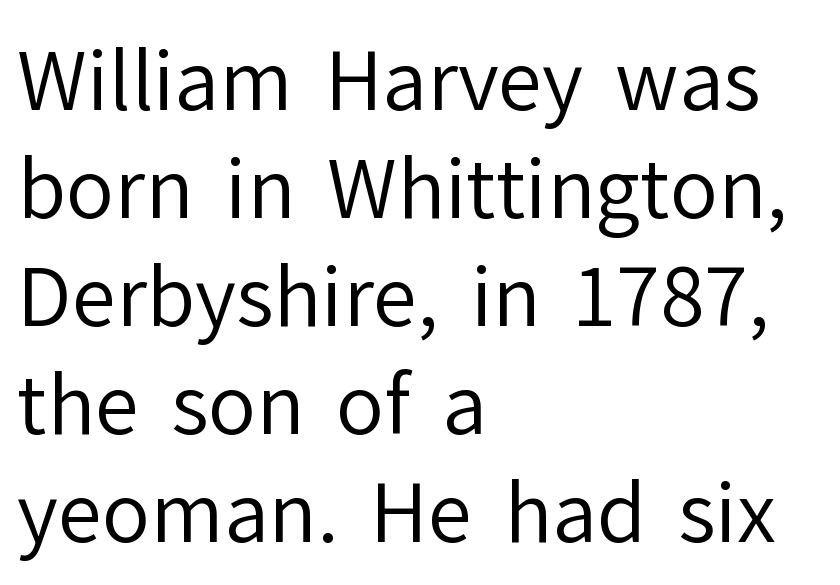
The image shows 80 px regular-weight sans-serif type, upright; set left-aligned, normal line spacing (1.35x), normal letter spacing, not underlined; low stroke contrast and a medium x-height.
